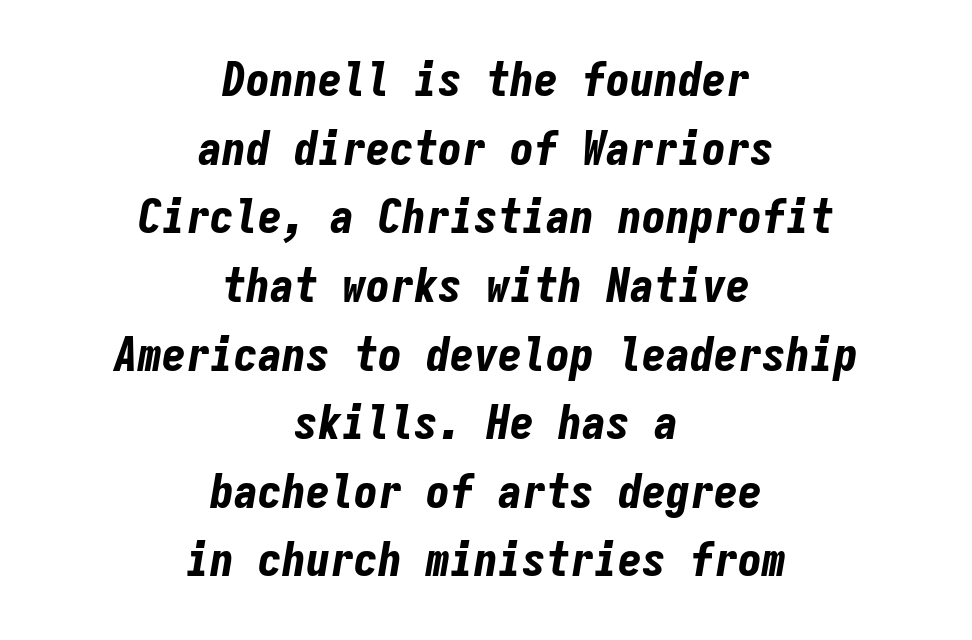
The image shows 48 px bold, condensed type, italic (leaning right), monospaced; set centered, normal line spacing (1.43x), normal letter spacing, not underlined; low stroke contrast and a medium x-height.
